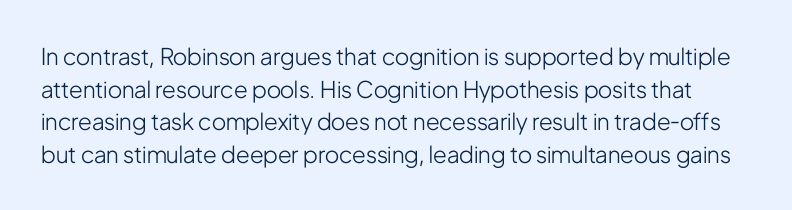
Q: Is the text bold? A: No.
Q: Is the text italic (slanted)? A: No, it is upright.
Q: Is the text underlined? A: No.
Q: Is the spacing between letters normal or unusually wide? A: Normal.
Q: Is the spacing between lines tight, normal or loose? A: Normal.
